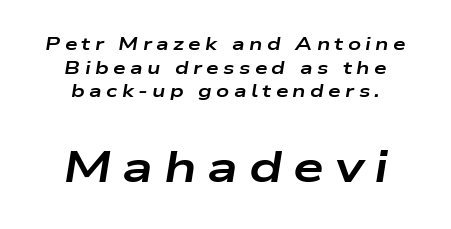
The image shows 44 px bold, wide type, italic (leaning right); set centered, normal line spacing (1.31x), unusually wide letter spacing (+0.24 em), not underlined; the second (bottom) block is 2.44x larger; low stroke contrast and a medium x-height.
